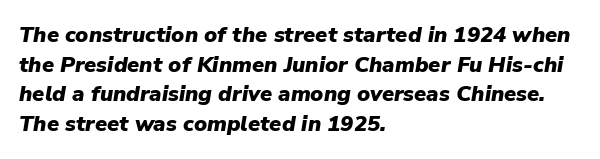
The image shows 22 px bold type, italic (leaning right); set left-aligned, normal line spacing (1.35x), normal letter spacing, not underlined.
